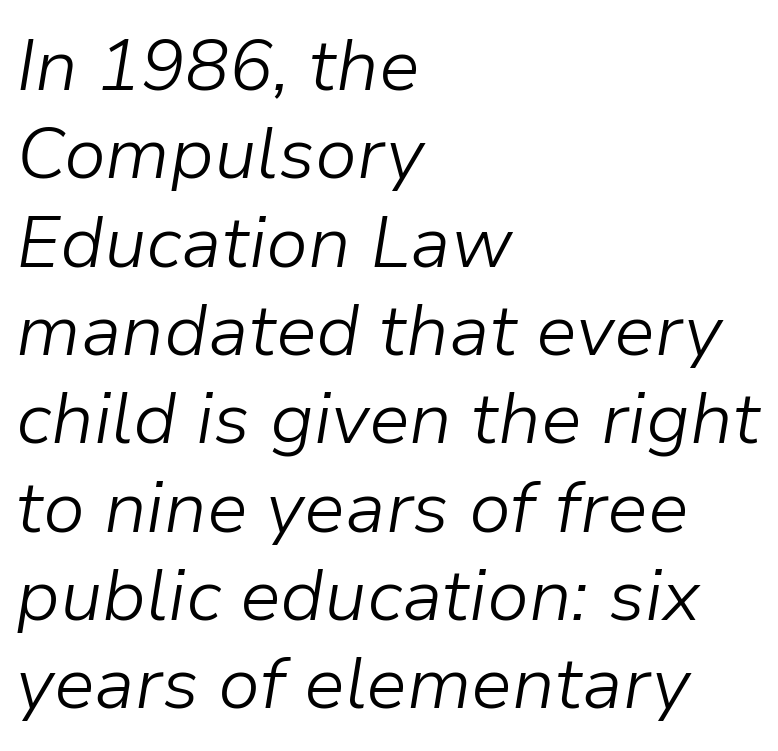
{"italic": "yes", "lean": "right", "slant_degrees": 9, "bold": "no", "weight": "light", "width": "normal", "stroke_contrast": "low", "x_height": "medium", "monospaced": "no", "underline": "no", "align": "left", "line_spacing_ratio": 1.21, "letter_spacing": "normal", "letter_spacing_em": 0.0, "glyph_px": 73}
